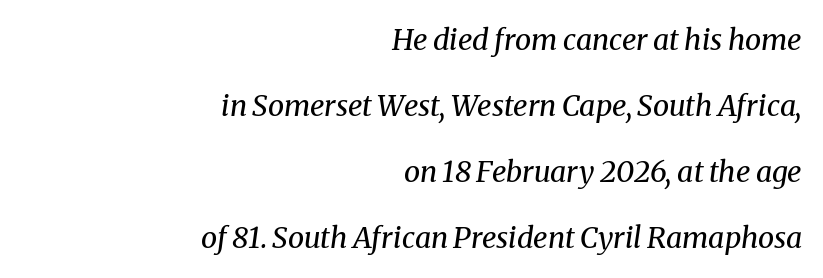
The image shows 29 px regular-weight serif type, italic (leaning right); set right-aligned, loose line spacing (2.28x), normal letter spacing, not underlined; medium stroke contrast and a medium x-height.
